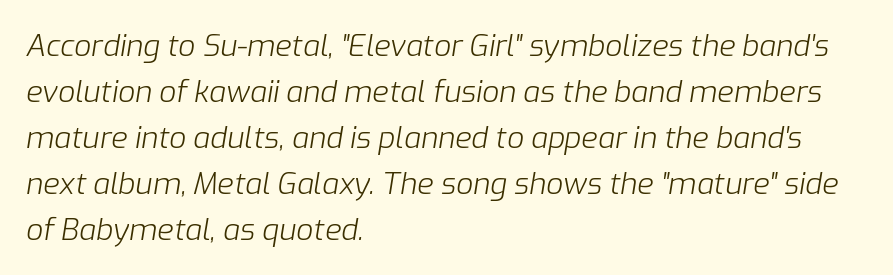
{"italic": "yes", "lean": "right", "slant_degrees": 9, "bold": "no", "weight": "light", "width": "normal", "stroke_contrast": "low", "x_height": "medium", "monospaced": "no", "underline": "no", "align": "left", "line_spacing": "normal", "line_spacing_ratio": 1.53, "letter_spacing": "normal", "letter_spacing_em": 0.0, "glyph_px": 30}
